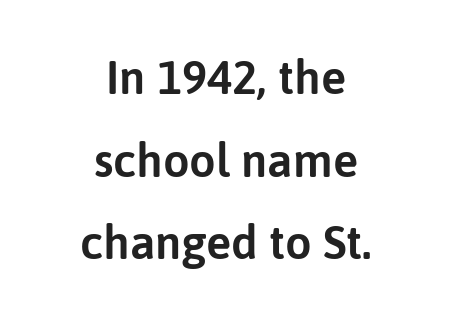
Q: Is the text italic (slanted)? A: No, it is upright.
Q: Is the typeface a serif or a sans-serif typeface? A: Sans-serif.
Q: Is the text underlined? A: No.
Q: How is the paragraph aligned? A: Centered.
Q: Is the spacing between letters normal or unusually wide? A: Normal.
Q: Width (condensed, normal, or wide)? A: Normal.
Q: Stroke contrast? A: Low.
Q: x-height? A: Medium.
Q: Monospaced? A: No.
